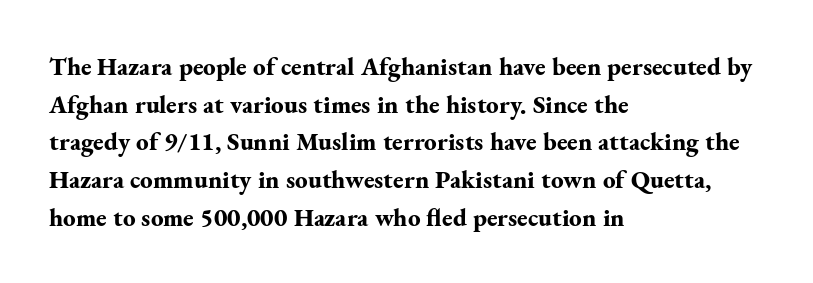
Students, note that the glyphs here touch the page at normal intervals. The vertical gap from one line to the next is medium. The lettering stays uniformly vertical, giving the passage a roman look. The lines are quadded left. Heft: maximum for text — a bold. Type without underlining.
